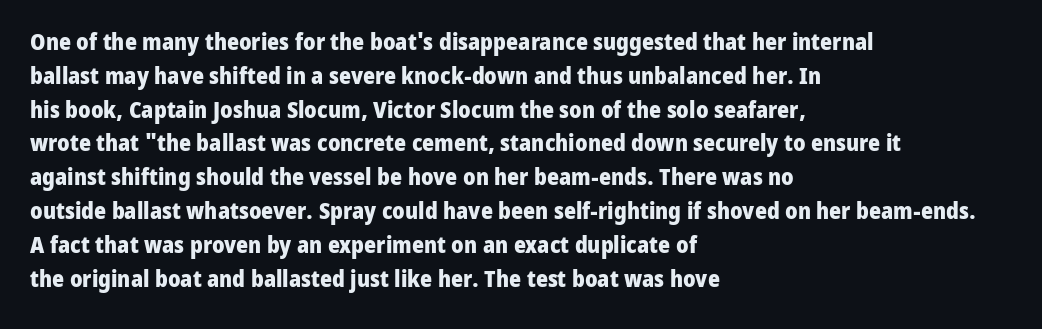
Bold? Absolutely — the strokes are thick and heavy. The setting favours the left margin, as ordinary paragraphs usually do. The font's upright variant was chosen for this text. A bare baseline throughout the passage. Vertical spacing — default.
